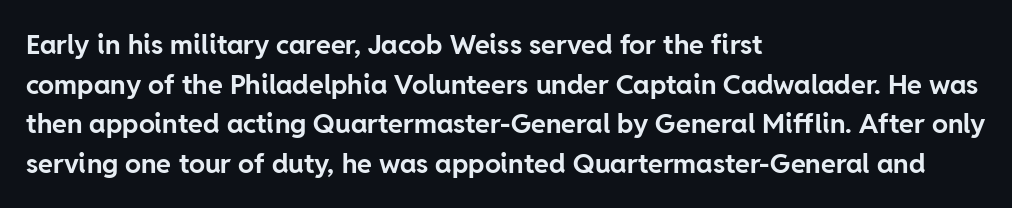
Q: Is the text bold? A: Yes.
Q: Is the text italic (slanted)? A: No, it is upright.
Q: Is the text underlined? A: No.
Q: How is the paragraph aligned? A: Left-aligned.
Q: Is the spacing between letters normal or unusually wide? A: Normal.
Q: Is the spacing between lines tight, normal or loose? A: Normal.
